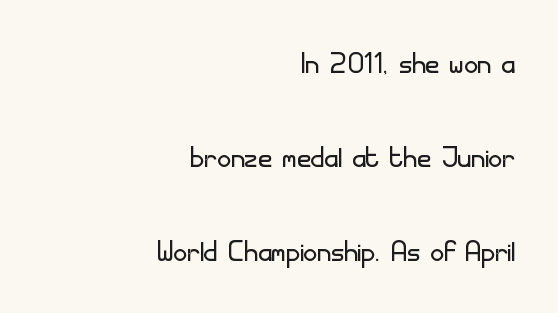
Quick note: underline off. Classification — sans serif. One-word summary of the alignment: right. The weight tops out at a normal text grade.
